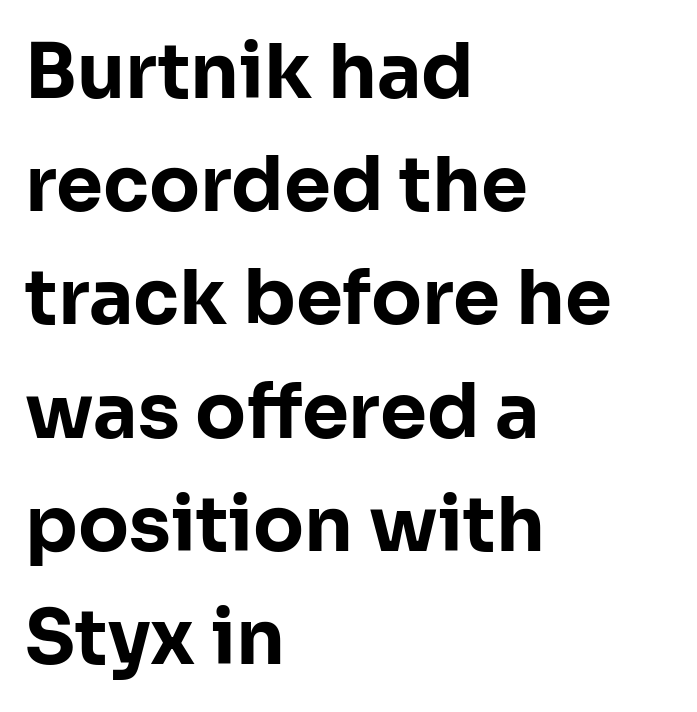
Q: Is the text bold? A: Yes.
Q: Is the text italic (slanted)? A: No, it is upright.
Q: Is the typeface a serif or a sans-serif typeface? A: Sans-serif.
Q: Is the text underlined? A: No.
Q: How is the paragraph aligned? A: Left-aligned.
Q: Is the spacing between letters normal or unusually wide? A: Normal.
Q: Is the spacing between lines tight, normal or loose? A: Normal.
Q: Width (condensed, normal, or wide)? A: Normal.
Q: Stroke contrast? A: Low.
Q: x-height? A: Medium.
Q: Monospaced? A: No.
